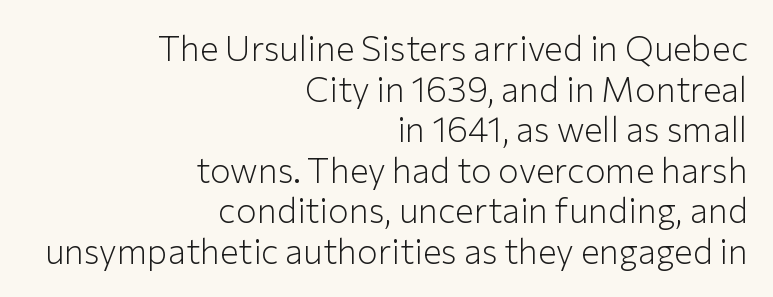
The image shows 35 px light sans-serif type, upright; set right-aligned, line spacing 1.16x, normal letter spacing, not underlined; low stroke contrast and a medium x-height.
